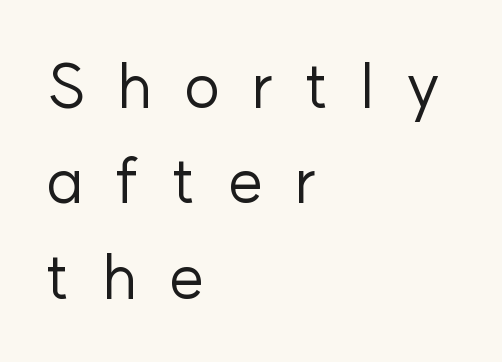
The image shows 62 px regular-weight sans-serif type, upright; set left-aligned, normal line spacing (1.54x), unusually wide letter spacing (+0.5 em), not underlined; low stroke contrast and a medium x-height.
